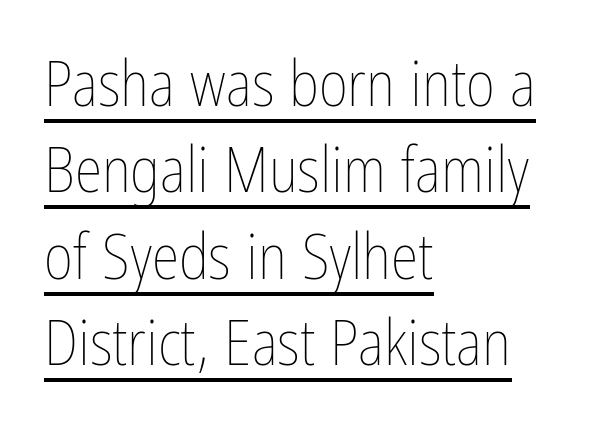
{"italic": "no", "bold": "no", "weight": "thin", "width": "condensed", "stroke_contrast": "low", "x_height": "medium", "monospaced": "no", "underline": "yes", "align": "left", "line_spacing": "normal", "line_spacing_ratio": 1.37, "letter_spacing": "normal", "letter_spacing_em": 0.0, "glyph_px": 63}
